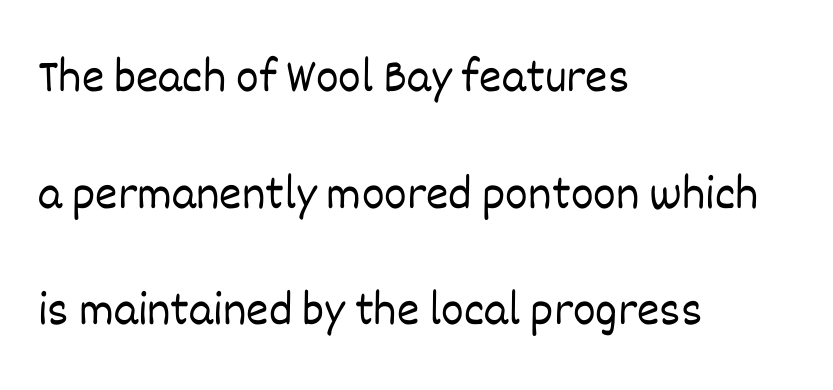
{"italic": "no", "bold": "no", "weight": "light", "width": "normal", "stroke_contrast": "low", "x_height": "large", "monospaced": "no", "underline": "no", "align": "left", "line_spacing": "loose", "line_spacing_ratio": 2.43, "letter_spacing": "normal", "letter_spacing_em": 0.0, "glyph_px": 48}
